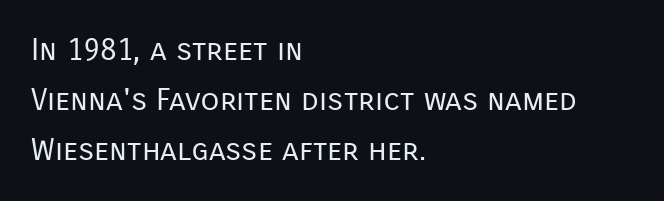
{"serif": "no", "italic": "no", "bold": "no", "weight": "regular", "width": "normal", "stroke_contrast": "low", "x_height": "medium", "monospaced": "no", "underline": "no", "align": "left", "line_spacing": "normal", "line_spacing_ratio": 1.62, "letter_spacing": "normal", "letter_spacing_em": 0.0, "glyph_px": 31}
